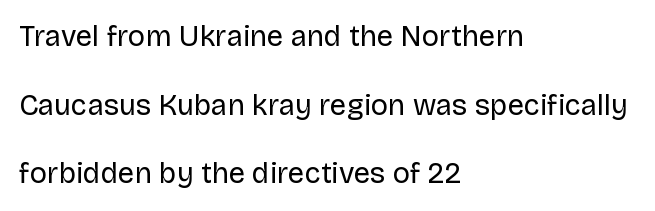
Q: Is the text bold? A: No.
Q: Is the text italic (slanted)? A: No, it is upright.
Q: Is the typeface a serif or a sans-serif typeface? A: Sans-serif.
Q: Is the text underlined? A: No.
Q: How is the paragraph aligned? A: Left-aligned.
Q: Is the spacing between letters normal or unusually wide? A: Normal.
Q: Is the spacing between lines tight, normal or loose? A: Loose.
Q: Width (condensed, normal, or wide)? A: Normal.
Q: Stroke contrast? A: Low.
Q: x-height? A: Large.
Q: Monospaced? A: No.
